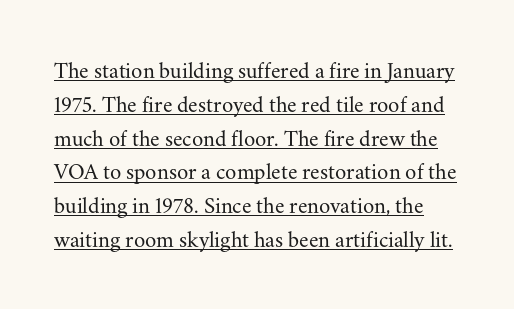
Q: Is the text bold? A: No.
Q: Is the text italic (slanted)? A: No, it is upright.
Q: Is the text underlined? A: Yes.
Q: Is the spacing between letters normal or unusually wide? A: Normal.
Q: Is the spacing between lines tight, normal or loose? A: Normal.
